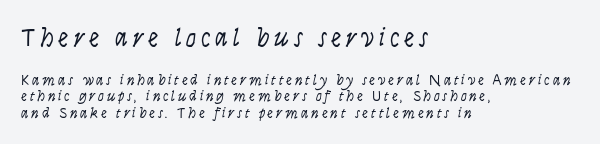
The image shows 26 px text type; set left-aligned, tight line spacing (1.11x), not underlined; the first (top) block is 1.73x larger.
